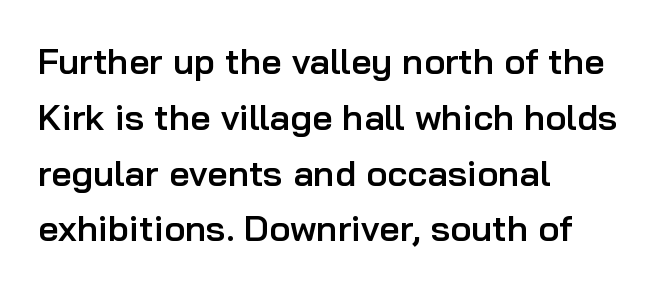
The image shows 36 px semibold sans-serif type, upright; set left-aligned, normal line spacing (1.55x), normal letter spacing, not underlined; low stroke contrast and a medium x-height.
